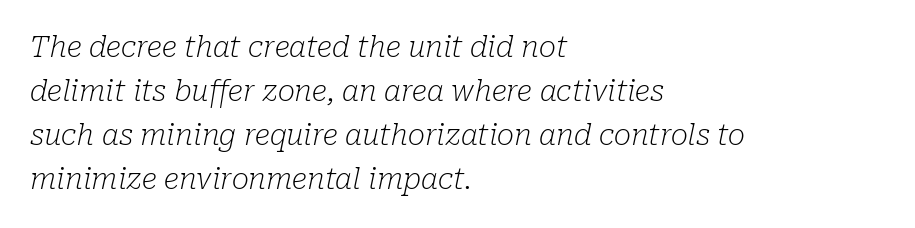
{"serif": "yes", "italic": "yes", "lean": "right", "slant_degrees": 10, "bold": "no", "weight": "light", "width": "normal", "stroke_contrast": "low", "x_height": "medium", "monospaced": "no", "underline": "no", "align": "left", "line_spacing": "normal", "line_spacing_ratio": 1.52, "letter_spacing": "normal", "letter_spacing_em": 0.0, "glyph_px": 29}
